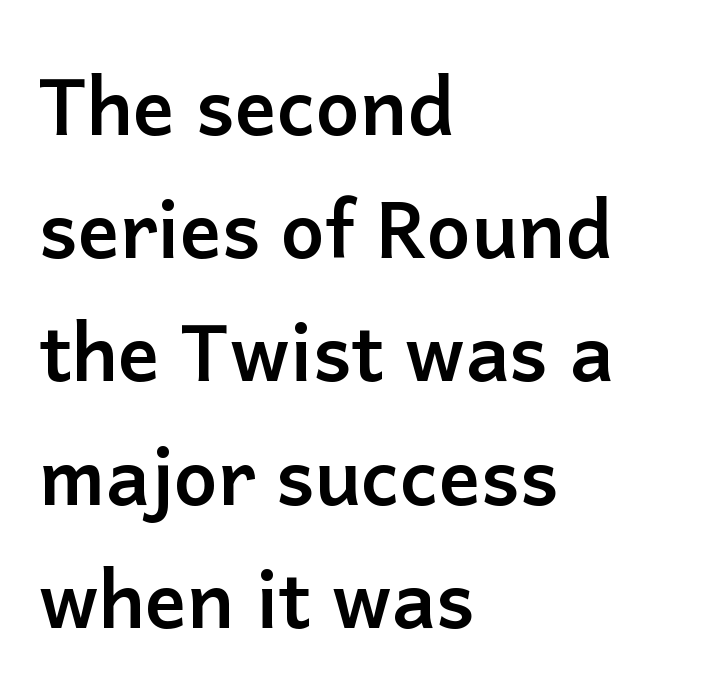
Each new line begins a customary step beneath the previous one. Decoration check: the copy has no underline. Vertical strokes here are truly vertical. Heft: maximum for text — a bold. The type family on display is of the sans-serif kind. Alignment: flush left.
